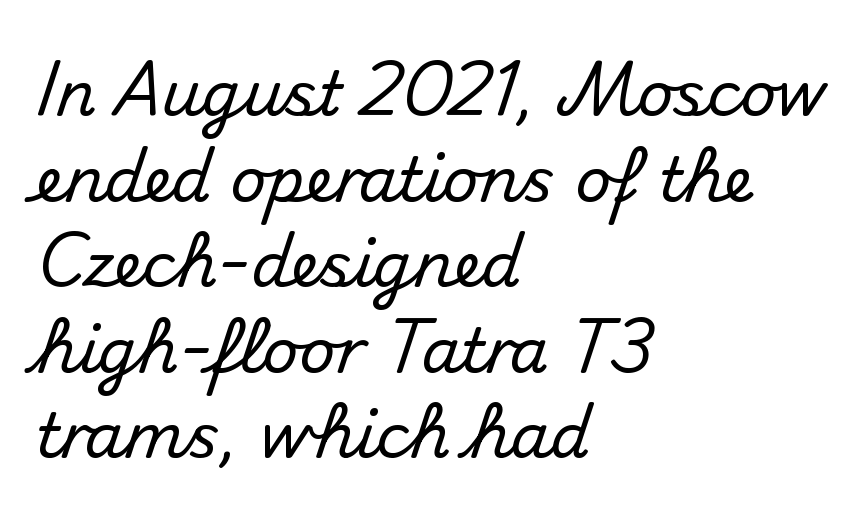
{"serif": "no", "width": "normal", "stroke_contrast": "medium", "x_height": "small", "monospaced": "no", "underline": "no", "align": "left", "line_spacing": "normal", "line_spacing_ratio": 1.38, "letter_spacing": "normal", "letter_spacing_em": 0.0, "glyph_px": 62}
